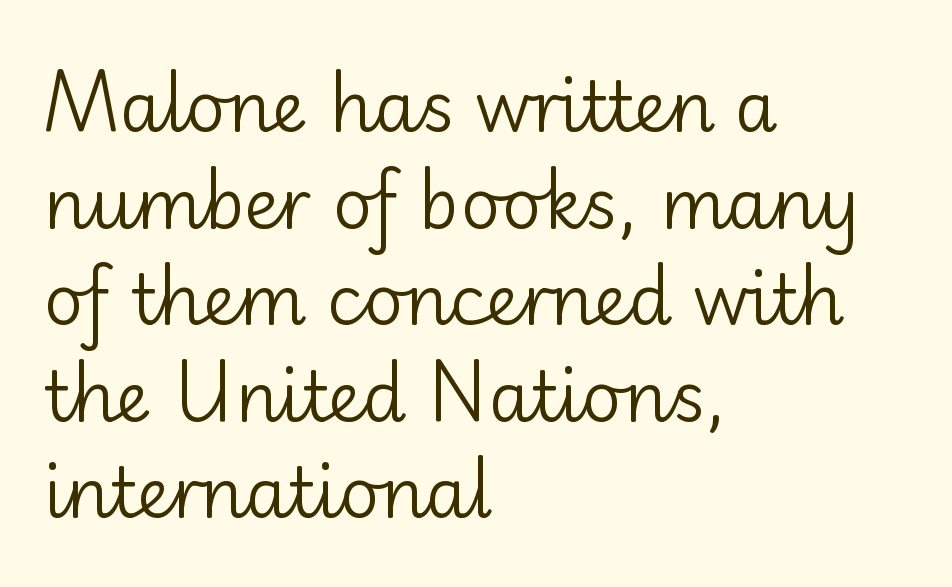
Casual observation: everything's shoved over to the left. The typeface has the unassuming heft of standard copy or less. Notice how the stems are strictly vertical — no italics here. Serifs: no, the terminals of the letterforms are clean.
